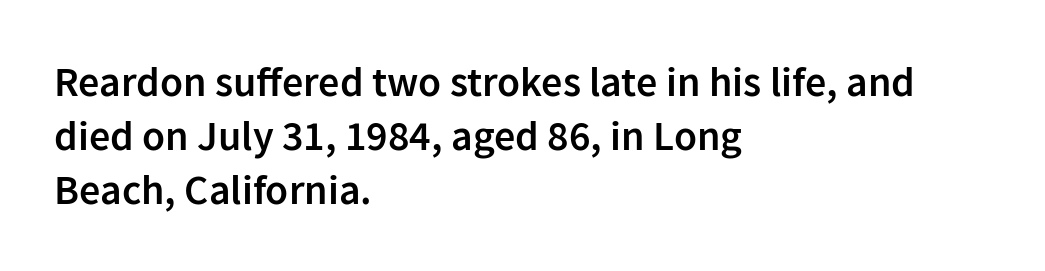
{"serif": "no", "italic": "no", "bold": "semi", "weight": "semibold", "width": "normal", "stroke_contrast": "low", "x_height": "medium", "monospaced": "no", "underline": "no", "align": "left", "line_spacing": "normal", "line_spacing_ratio": 1.29, "letter_spacing": "normal", "letter_spacing_em": 0.0, "glyph_px": 42}
